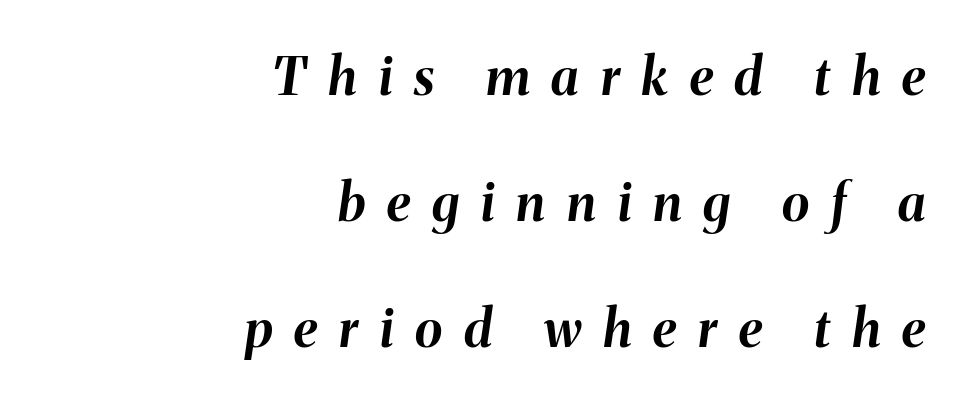
Underline: absent. Right-aligned paragraph, ragged on the left. Style check: oblique. Observe the wide spacing: letters keep a clear distance from each other.
